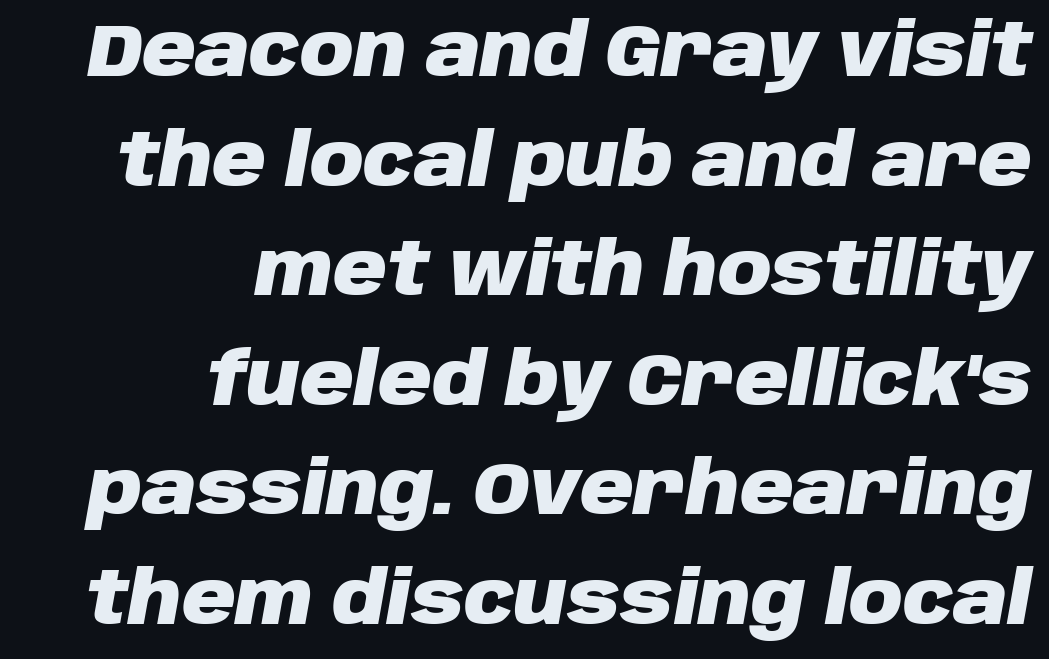
Q: Is the text bold? A: Yes.
Q: Is the text italic (slanted)? A: Yes, it leans right by about 10 degrees.
Q: Is the text underlined? A: No.
Q: How is the paragraph aligned? A: Right-aligned.
Q: Is the spacing between letters normal or unusually wide? A: Normal.
Q: Is the spacing between lines tight, normal or loose? A: Normal.
Q: Width (condensed, normal, or wide)? A: Normal.
Q: Stroke contrast? A: Low.
Q: x-height? A: Large.
Q: Monospaced? A: No.
